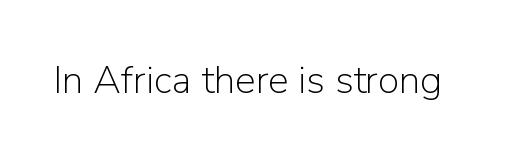
The image shows 39 px light sans-serif type, upright; set normal letter spacing, not underlined; low stroke contrast and a medium x-height.
